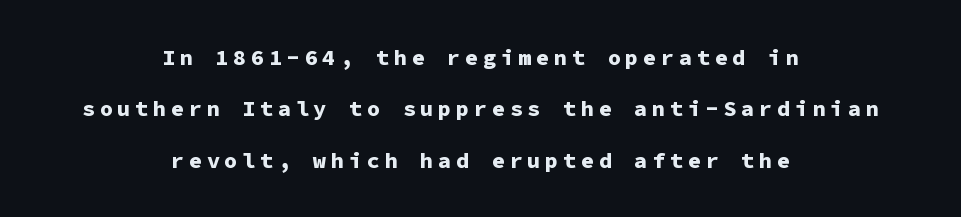
Q: Is the text bold? A: Yes.
Q: Is the text italic (slanted)? A: No, it is upright.
Q: Is the text underlined? A: No.
Q: How is the paragraph aligned? A: Centered.
Q: Is the spacing between letters normal or unusually wide? A: Unusually wide.
Q: Is the spacing between lines tight, normal or loose? A: Loose.
